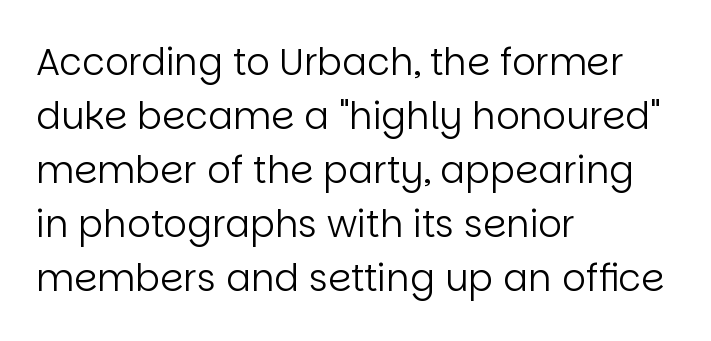
The string is rendered with underlining switched off. Students, note that the glyphs here touch the page at normal intervals. Grotesque or geometric, the face here clearly has no serifs. Does the leading feel generous? No, just average. Varying glyph widths throughout — classic text-font behaviour.
